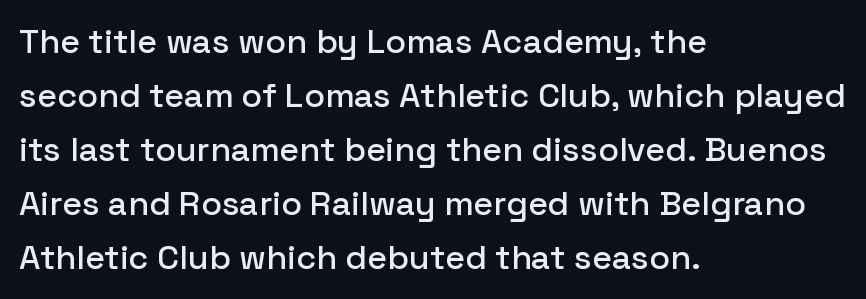
Think of a printed novel: that variable character pitch is what you see here. Serif or sans? Sans — the stroke terminals are bare. Baseline-to-baseline distance is the conventional proportion of letter height. The text block is weighted toward the left margin, trailing off unevenly rightward.
